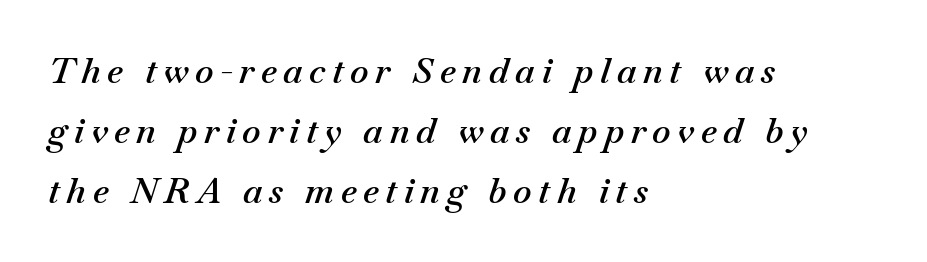
The image shows 35 px semibold type, italic (leaning right); set left-aligned, line spacing 1.71x, not underlined; medium stroke contrast and a small x-height.
